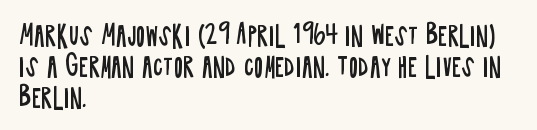
Q: Is the text bold? A: No.
Q: Is the text italic (slanted)? A: No, it is upright.
Q: Is the text underlined? A: No.
Q: How is the paragraph aligned? A: Left-aligned.
Q: Is the spacing between letters normal or unusually wide? A: Normal.
